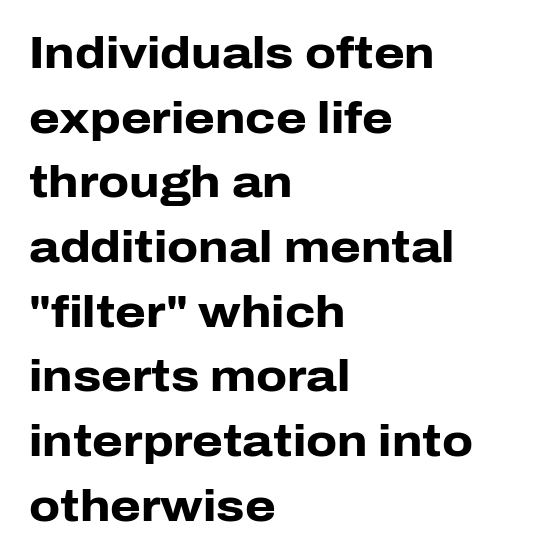
{"serif": "no", "italic": "no", "bold": "yes", "weight": "heavy", "width": "normal", "stroke_contrast": "low", "x_height": "medium", "monospaced": "no", "underline": "no", "align": "left", "line_spacing": "normal", "line_spacing_ratio": 1.47, "letter_spacing": "normal", "letter_spacing_em": 0.0, "glyph_px": 44}
